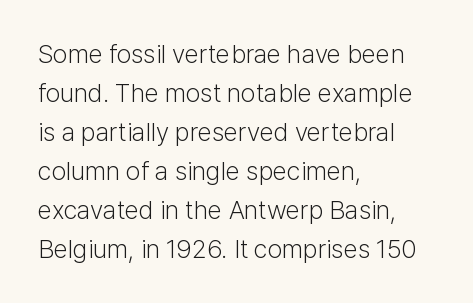
Q: Is the text bold? A: No.
Q: Is the text italic (slanted)? A: No, it is upright.
Q: Is the text underlined? A: No.
Q: How is the paragraph aligned? A: Left-aligned.
Q: Is the spacing between letters normal or unusually wide? A: Normal.
Q: Is the spacing between lines tight, normal or loose? A: Normal.
